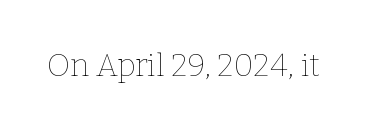
Tall strokes in this sample are plumb rather than angled. Plain, unruled lines of type. No chunkiness to these letters — they're not bold. Looks like regular typesetting: each glyph gets only the width it needs.
